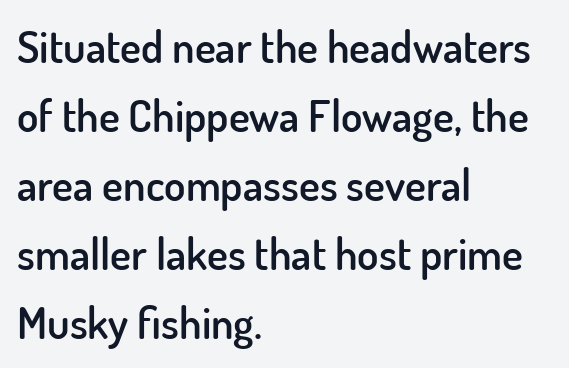
{"serif": "no", "italic": "no", "bold": "semi", "weight": "semibold", "width": "normal", "stroke_contrast": "low", "x_height": "small", "monospaced": "no", "underline": "no", "align": "left", "line_spacing": "normal", "line_spacing_ratio": 1.57, "letter_spacing": "normal", "letter_spacing_em": 0.0, "glyph_px": 44}
